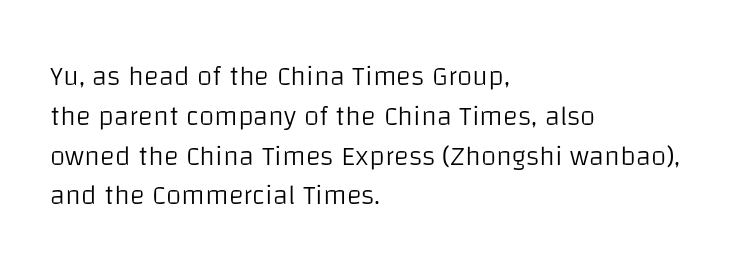
{"serif": "no", "italic": "no", "bold": "no", "weight": "light", "width": "normal", "stroke_contrast": "low", "x_height": "large", "monospaced": "no", "underline": "no", "align": "left", "line_spacing": "normal", "line_spacing_ratio": 1.42, "letter_spacing": "normal", "letter_spacing_em": 0.0, "glyph_px": 28}
